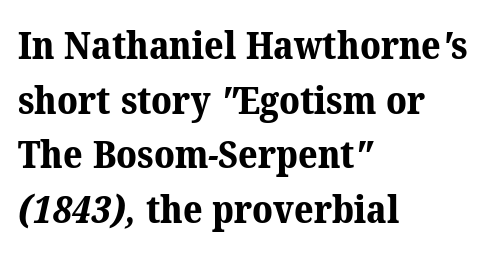
The image shows 38 px bold serif type; set left-aligned, normal line spacing (1.44x), normal letter spacing, not underlined; medium stroke contrast and a medium x-height.
